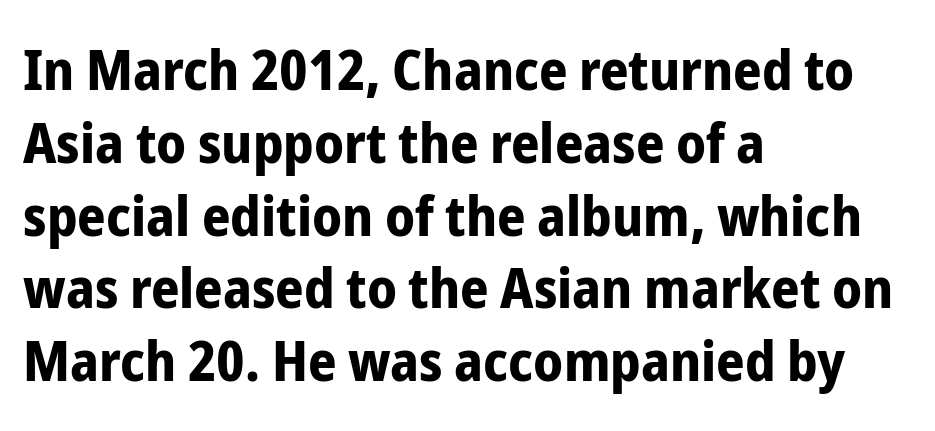
When letters stand straight like this, we call the style roman or upright. The letters are bold, with thick, heavy strokes. Each letter keeps its own natural width here, so spacing adapts to shape. The rag falls on the right side of this text block. Quick note: underline off.
